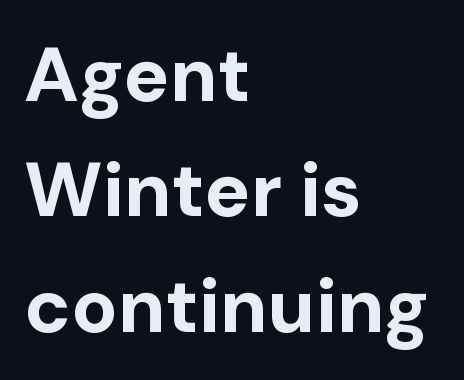
The zone under the glyphs is completely vacant. Every character sits straight up, as roman type does. Looks like regular typesetting: each glyph gets only the width it needs. The text block is weighted toward the left margin, trailing off unevenly rightward. Reading down the column, the eye jumps a familiar distance to each next line. Regarding serifs, this sample does without them.
